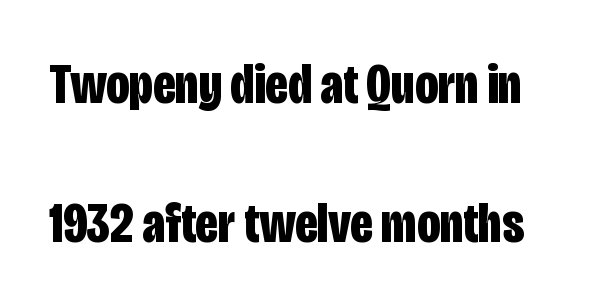
Q: Is the text bold? A: Yes.
Q: Is the text italic (slanted)? A: No, it is upright.
Q: Is the typeface a serif or a sans-serif typeface? A: Sans-serif.
Q: Is the text underlined? A: No.
Q: Is the spacing between letters normal or unusually wide? A: Normal.
Q: Is the spacing between lines tight, normal or loose? A: Loose.
Q: Width (condensed, normal, or wide)? A: Condensed.
Q: Stroke contrast? A: Low.
Q: x-height? A: Large.
Q: Monospaced? A: No.
